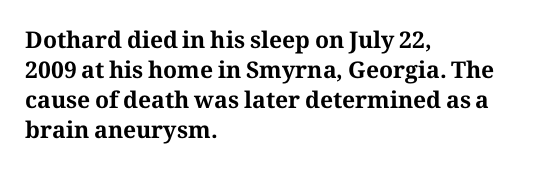
Does extra space separate the letters? No, they use regular spacing. The passage is arranged the way most books set body copy — flush left. Successive baselines arrive at the customary interval. Posture: upright roman. Is the type bold? Yes — the strokes are clearly thick and heavy.
